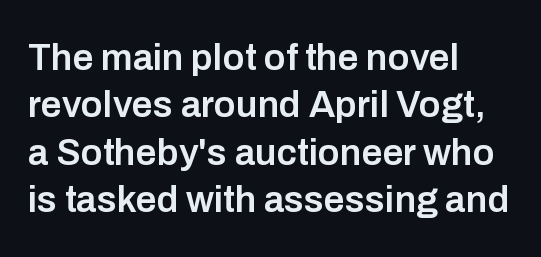
The image shows 37 px semibold sans-serif type, upright; set left-aligned, normal line spacing (1.28x), normal letter spacing, not underlined; low stroke contrast and a medium x-height.
